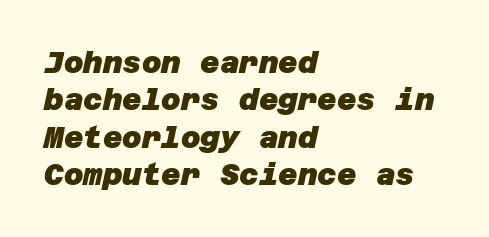
{"serif": "no", "bold": "yes", "weight": "heavy", "width": "normal", "stroke_contrast": "low", "x_height": "large", "underline": "no", "align": "left", "line_spacing": "normal", "line_spacing_ratio": 1.25, "letter_spacing": "normal", "letter_spacing_em": 0.0, "glyph_px": 30}
